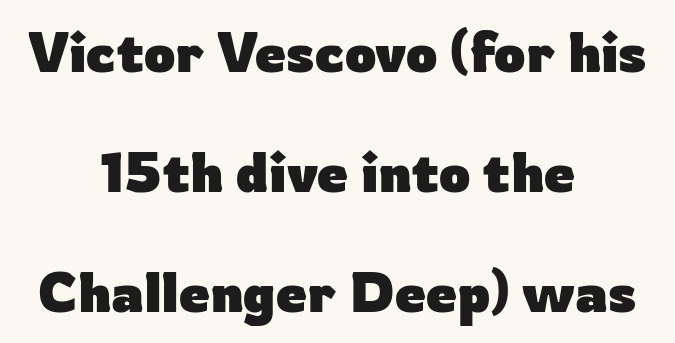
The foot of each line stays bare and open. The rendering uses natural spacing where letterforms have individual widths. Spacing between characters is what you'd get straight out of the box. Horizontal bands of white between lines are thick stripes. Where is the straight margin? There isn't one; the lines are centered.
